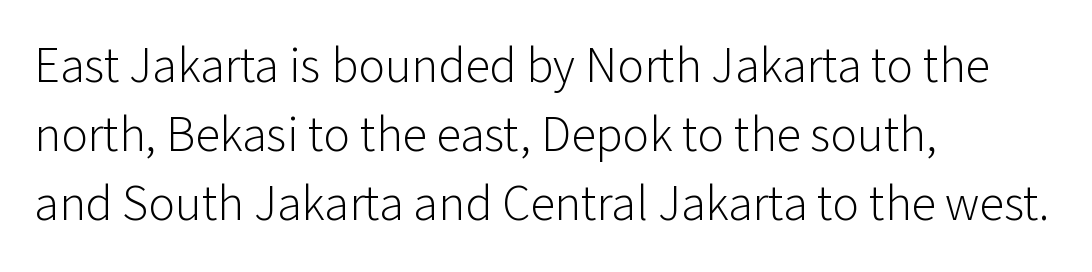
The image shows 50 px light sans-serif type, upright; set left-aligned, normal line spacing (1.38x), normal letter spacing, not underlined; low stroke contrast and a medium x-height.
